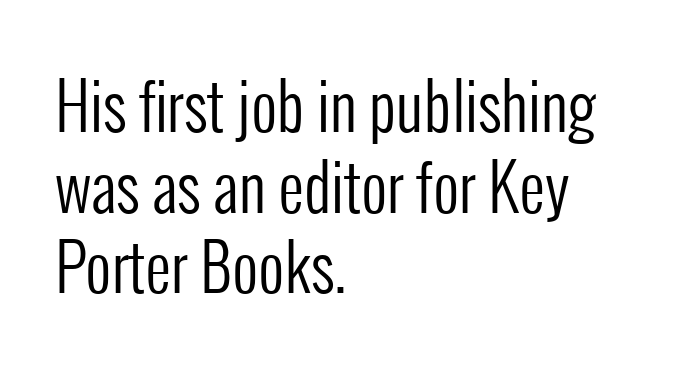
{"serif": "no", "italic": "no", "bold": "no", "weight": "regular", "width": "condensed", "stroke_contrast": "low", "x_height": "medium", "monospaced": "no", "underline": "no", "align": "left", "line_spacing": "normal", "line_spacing_ratio": 1.26, "letter_spacing": "normal", "letter_spacing_em": 0.0, "glyph_px": 64}
